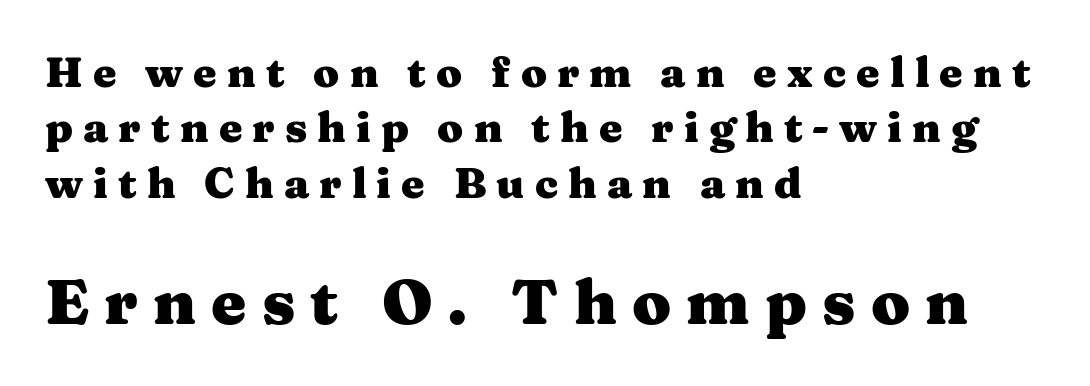
The image shows 63 px heavy, wide serif type, upright; set left-aligned, normal line spacing (1.32x), unusually wide letter spacing (+0.24 em), not underlined; the second (bottom) block is 1.5x larger; medium stroke contrast and a medium x-height.
